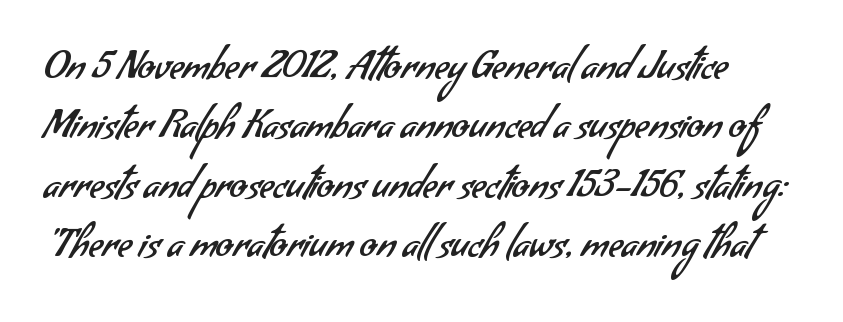
The letterforms sit shoulder to shoulder at normal distance. Lines of text with bare space underneath. The rendering uses natural spacing where letterforms have individual widths. Serif or sans? Sans — the stroke terminals are bare.
